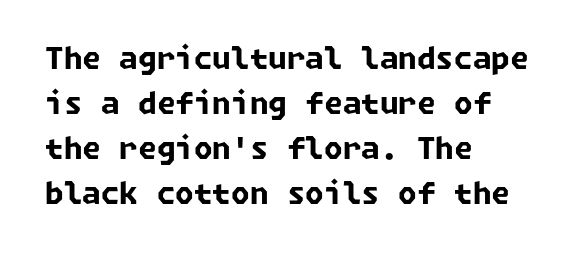
Q: Is the text bold? A: Yes.
Q: Is the typeface a serif or a sans-serif typeface? A: Sans-serif.
Q: Is the text underlined? A: No.
Q: How is the paragraph aligned? A: Left-aligned.
Q: Is the spacing between letters normal or unusually wide? A: Normal.
Q: Is the spacing between lines tight, normal or loose? A: Normal.
Q: Width (condensed, normal, or wide)? A: Normal.
Q: Stroke contrast? A: Low.
Q: x-height? A: Medium.
